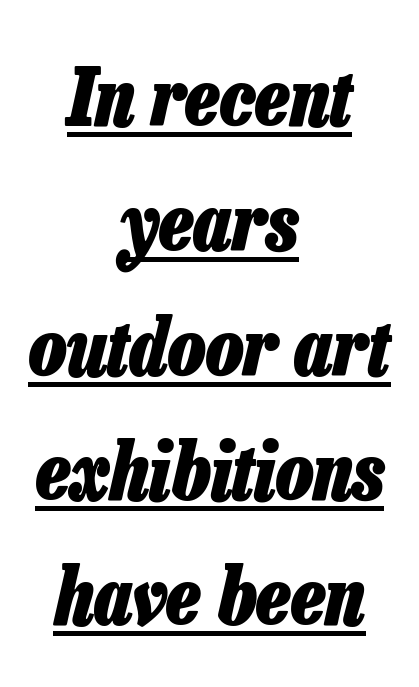
Q: Is the text bold? A: Yes.
Q: Is the text italic (slanted)? A: Yes, it leans right by about 13 degrees.
Q: Is the text underlined? A: Yes.
Q: How is the paragraph aligned? A: Centered.
Q: Is the spacing between letters normal or unusually wide? A: Normal.
Q: Is the spacing between lines tight, normal or loose? A: Normal.
Q: Width (condensed, normal, or wide)? A: Condensed.
Q: Stroke contrast? A: Low.
Q: x-height? A: Medium.
Q: Monospaced? A: No.
